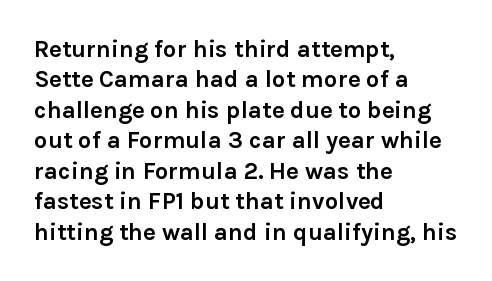
The glyphs are unaccompanied by any horizontal stroke below them. The leading is moderate, giving the passage an even texture. Left-aligned paragraph, ragged on the right. A full-strength bold gives these letters their thick strokes. This sample uses an upright cut, with every glyph sitting square on the baseline.
